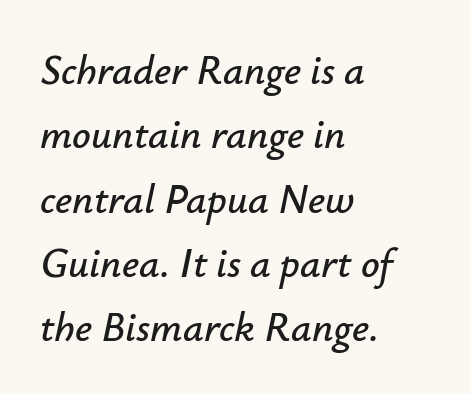
The image shows 41 px text type, italic (leaning right); set left-aligned, normal line spacing (1.57x), normal letter spacing, not underlined; low stroke contrast and a small x-height.
